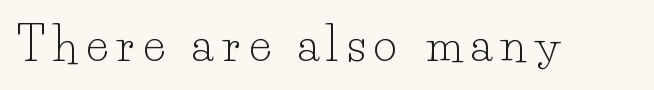
{"serif": "yes", "italic": "no", "bold": "no", "weight": "light", "width": "normal", "stroke_contrast": "low", "x_height": "small", "monospaced": "no", "underline": "no", "letter_spacing": "wide", "letter_spacing_em": 0.2, "glyph_px": 45}
